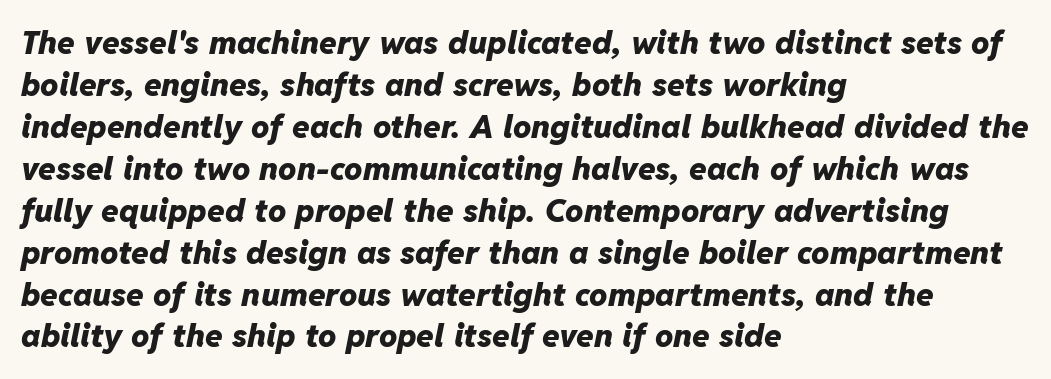
Q: Is the text bold? A: Yes.
Q: Is the text italic (slanted)? A: Yes, it leans right by about 11 degrees.
Q: Is the text underlined? A: No.
Q: How is the paragraph aligned? A: Left-aligned.
Q: Is the spacing between letters normal or unusually wide? A: Normal.
Q: Is the spacing between lines tight, normal or loose? A: Normal.
Q: Width (condensed, normal, or wide)? A: Normal.
Q: Stroke contrast? A: Low.
Q: x-height? A: Medium.
Q: Monospaced? A: No.
